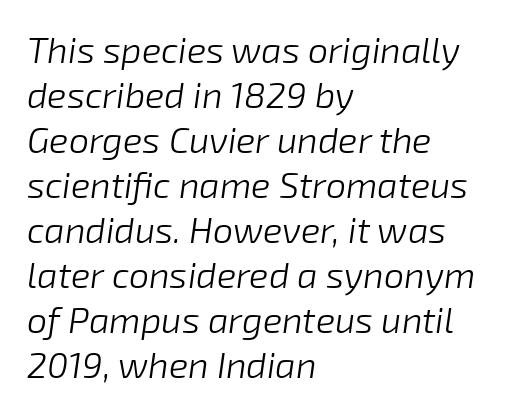
Q: Is the text bold? A: No.
Q: Is the text italic (slanted)? A: Yes, it leans right by about 8 degrees.
Q: Is the text underlined? A: No.
Q: How is the paragraph aligned? A: Left-aligned.
Q: Is the spacing between letters normal or unusually wide? A: Normal.
Q: Is the spacing between lines tight, normal or loose? A: Normal.
Q: Width (condensed, normal, or wide)? A: Normal.
Q: Stroke contrast? A: Low.
Q: x-height? A: Medium.
Q: Monospaced? A: No.
